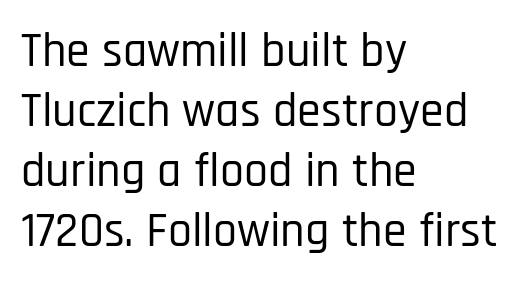
Characters remain perfectly vertical along every line. This sample uses a sans-serif face. The horizontal fit of the characters is conventional and even. These lines are rendered in a variable-pitch font. One glance says typical: line gaps are just what's usual.
